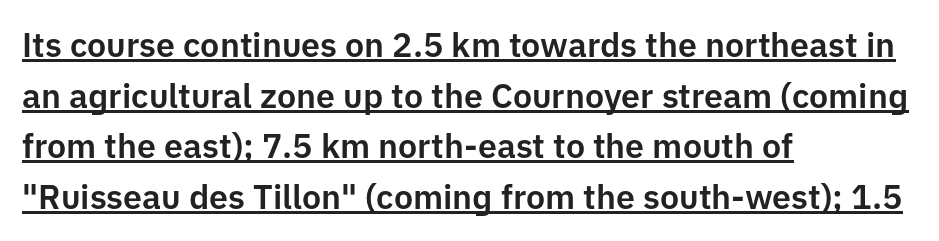
Q: Is the text italic (slanted)? A: No, it is upright.
Q: Is the typeface a serif or a sans-serif typeface? A: Sans-serif.
Q: Is the text underlined? A: Yes.
Q: How is the paragraph aligned? A: Left-aligned.
Q: Is the spacing between letters normal or unusually wide? A: Normal.
Q: Is the spacing between lines tight, normal or loose? A: Normal.
Q: Width (condensed, normal, or wide)? A: Normal.
Q: Stroke contrast? A: Low.
Q: x-height? A: Medium.
Q: Monospaced? A: No.
